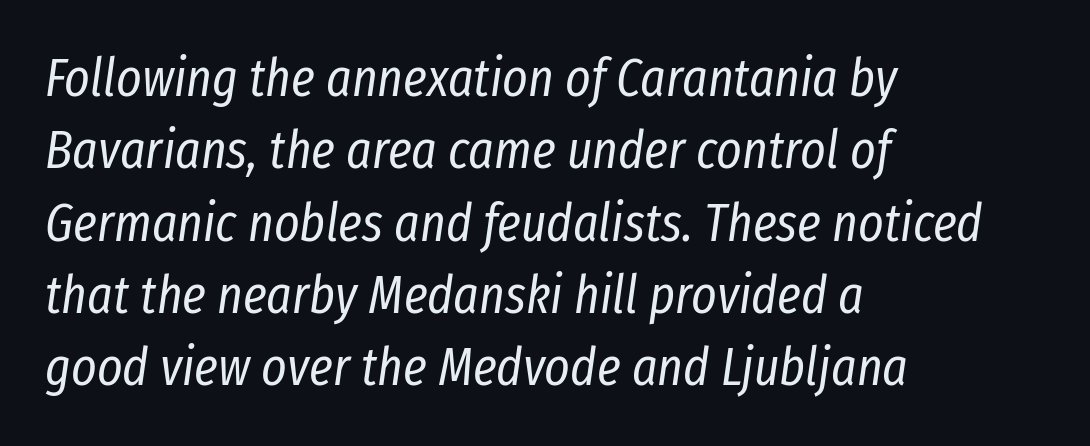
{"italic": "yes", "lean": "right", "slant_degrees": 8, "bold": "no", "weight": "regular", "width": "condensed", "stroke_contrast": "low", "x_height": "medium", "monospaced": "no", "underline": "no", "align": "left", "line_spacing": "normal", "line_spacing_ratio": 1.34, "letter_spacing": "normal", "letter_spacing_em": 0.0, "glyph_px": 54}
